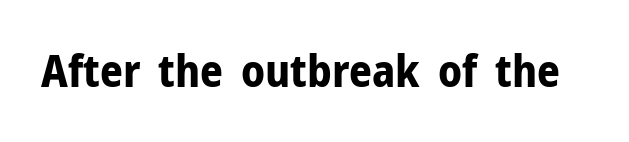
{"serif": "no", "italic": "no", "bold": "yes", "weight": "bold", "width": "normal", "stroke_contrast": "low", "x_height": "medium", "monospaced": "no", "underline": "no", "letter_spacing": "normal", "letter_spacing_em": 0.0, "glyph_px": 45}
